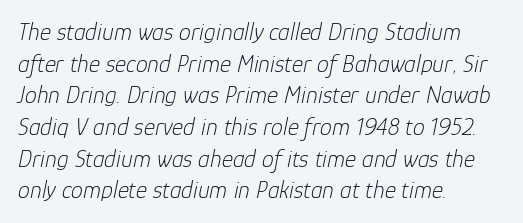
{"italic": "yes", "lean": "right", "slant_degrees": 12, "bold": "no", "underline": "no", "align": "left", "line_spacing": "normal", "line_spacing_ratio": 1.32, "letter_spacing": "normal", "letter_spacing_em": 0.0, "glyph_px": 24}
